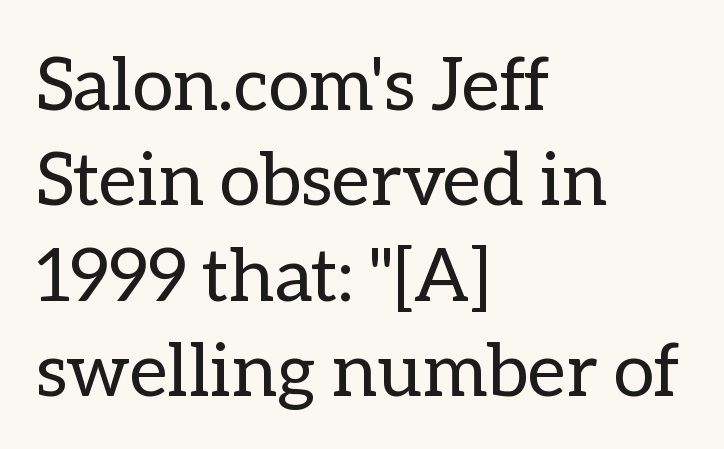
Stroke mass is kept to a normal reading level or below. Characters follow at the spacing the type designer built in. One glance says typical: line gaps are just what's usual. Think of a printed novel: that variable character pitch is what you see here. The axis of the letterforms is exactly vertical.
